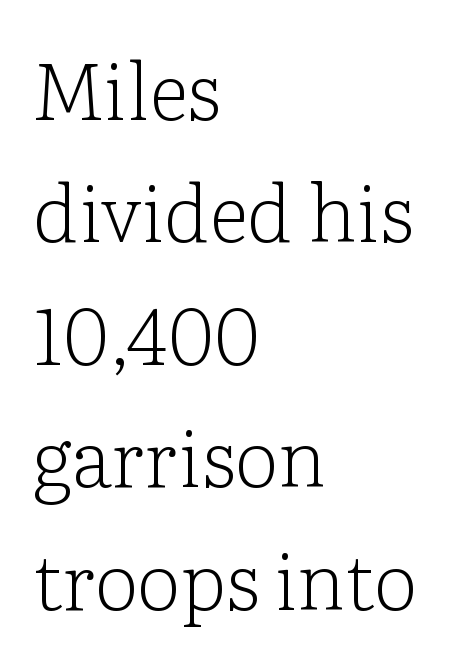
The image shows 78 px light serif type, upright; set left-aligned, normal line spacing (1.57x), normal letter spacing, not underlined; low stroke contrast and a medium x-height.
